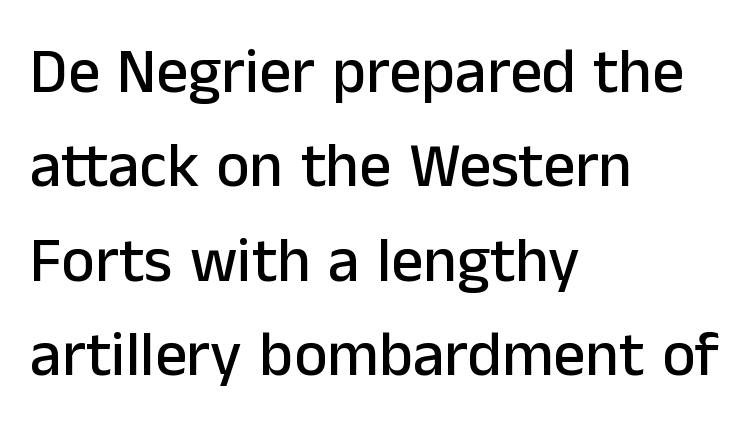
{"serif": "no", "italic": "no", "width": "normal", "stroke_contrast": "low", "x_height": "medium", "monospaced": "no", "underline": "no", "align": "left", "line_spacing": "normal", "line_spacing_ratio": 1.5, "letter_spacing": "normal", "letter_spacing_em": 0.0, "glyph_px": 63}
